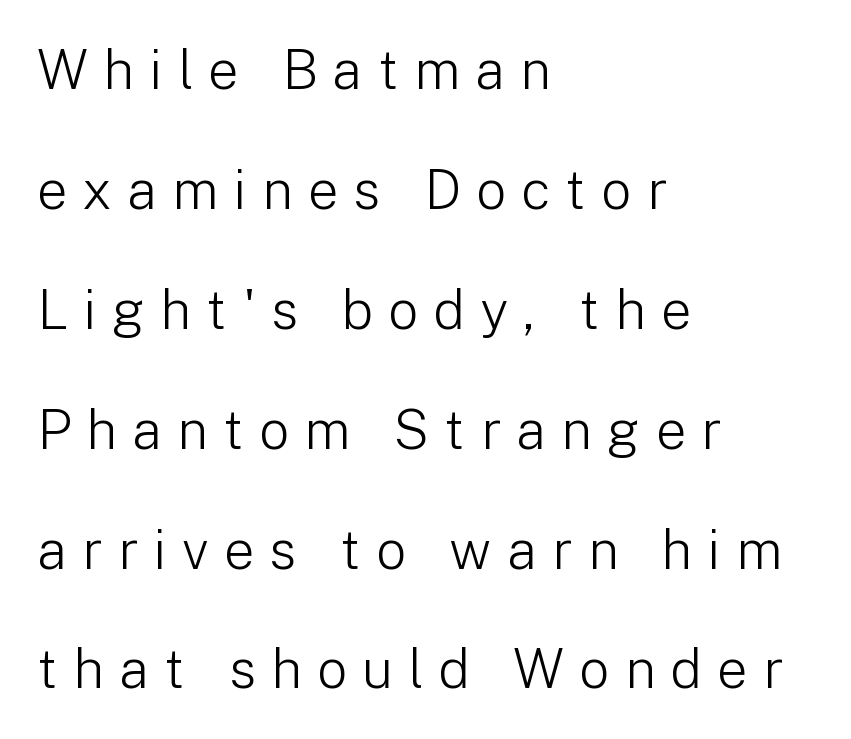
Q: Is the text bold? A: No.
Q: Is the text italic (slanted)? A: No, it is upright.
Q: Is the typeface a serif or a sans-serif typeface? A: Sans-serif.
Q: Is the text underlined? A: No.
Q: How is the paragraph aligned? A: Left-aligned.
Q: Is the spacing between letters normal or unusually wide? A: Unusually wide.
Q: Is the spacing between lines tight, normal or loose? A: Loose.
Q: Width (condensed, normal, or wide)? A: Normal.
Q: Stroke contrast? A: Low.
Q: x-height? A: Medium.
Q: Monospaced? A: No.
